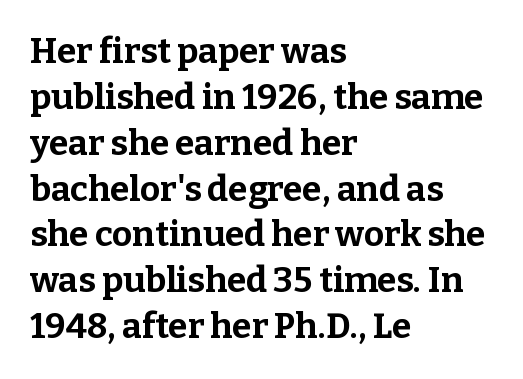
The text block is weighted toward the left margin, trailing off unevenly rightward. Tracking here is standard; glyphs follow each other at the usual distance. Note: serifs present on the glyphs. Strokes here are thick enough to call this a true bold. The specimen omits any rule beneath the text block's lines. Varying glyph widths throughout — classic text-font behaviour.
